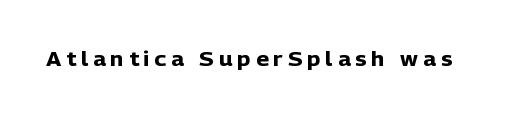
Q: Is the text bold? A: Yes.
Q: Is the text italic (slanted)? A: No, it is upright.
Q: Is the text underlined? A: No.
Q: Is the spacing between letters normal or unusually wide? A: Unusually wide.
